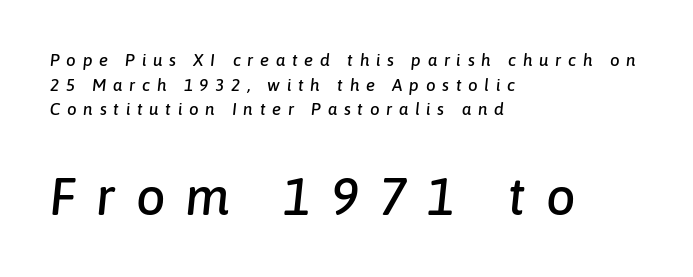
{"italic": "yes", "lean": "right", "slant_degrees": 6, "width": "normal", "stroke_contrast": "low", "x_height": "medium", "monospaced": "no", "underline": "no", "align": "left", "line_spacing": "normal", "line_spacing_ratio": 1.45, "letter_spacing": "wide", "letter_spacing_em": 0.39, "larger_block": "second", "size_ratio": 3.06, "glyph_px": 52}
